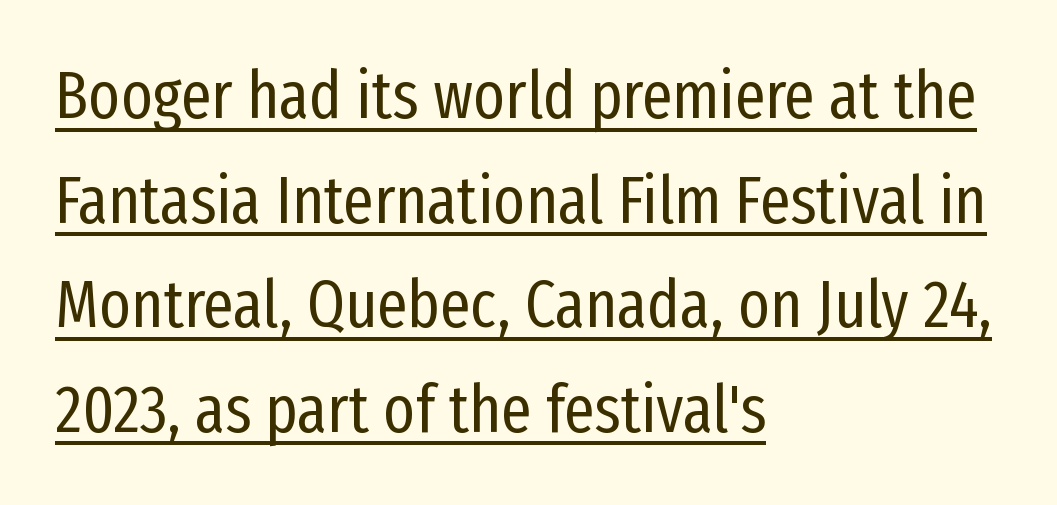
Q: Is the text bold? A: No.
Q: Is the text italic (slanted)? A: No, it is upright.
Q: Is the typeface a serif or a sans-serif typeface? A: Sans-serif.
Q: Is the text underlined? A: Yes.
Q: How is the paragraph aligned? A: Left-aligned.
Q: Is the spacing between letters normal or unusually wide? A: Normal.
Q: Is the spacing between lines tight, normal or loose? A: Normal.
Q: Width (condensed, normal, or wide)? A: Condensed.
Q: Stroke contrast? A: Low.
Q: x-height? A: Medium.
Q: Monospaced? A: No.
